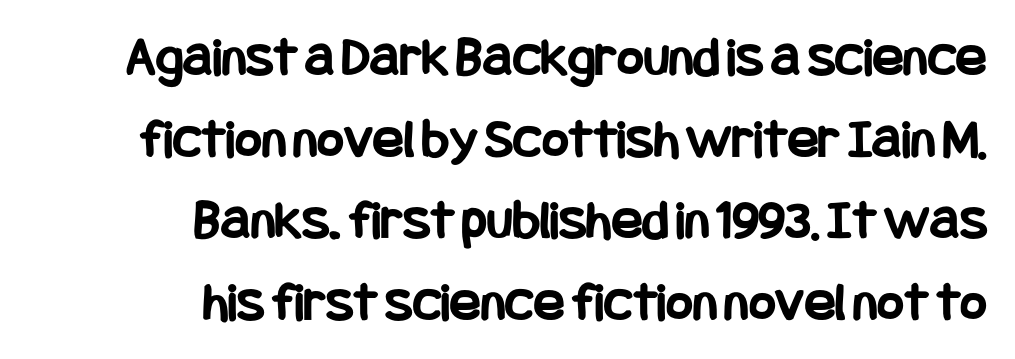
{"serif": "no", "italic": "no", "bold": "yes", "weight": "bold", "width": "condensed", "stroke_contrast": "low", "x_height": "large", "underline": "no", "align": "right", "line_spacing": "normal", "line_spacing_ratio": 1.43, "letter_spacing": "normal", "letter_spacing_em": 0.0, "glyph_px": 57}
